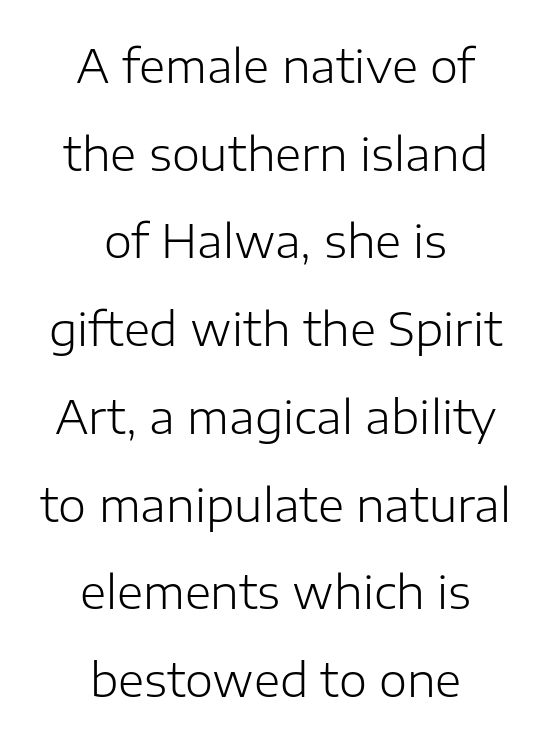
{"serif": "no", "italic": "no", "bold": "no", "weight": "light", "width": "normal", "stroke_contrast": "low", "x_height": "medium", "monospaced": "no", "underline": "no", "align": "center", "line_spacing": "loose", "line_spacing_ratio": 1.95, "letter_spacing": "normal", "letter_spacing_em": 0.0, "glyph_px": 45}
